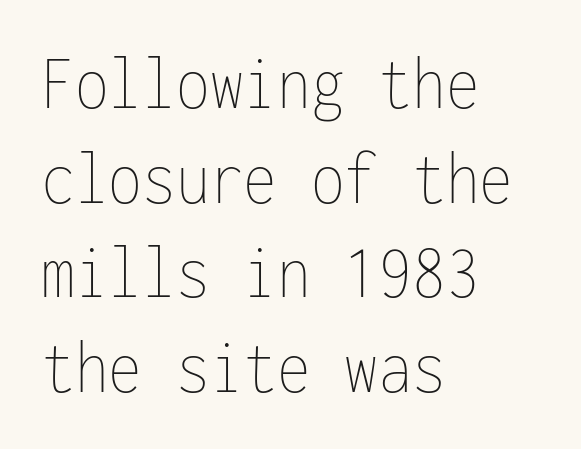
Q: Is the text bold? A: No.
Q: Is the text italic (slanted)? A: No, it is upright.
Q: Is the text underlined? A: No.
Q: How is the paragraph aligned? A: Left-aligned.
Q: Is the spacing between letters normal or unusually wide? A: Normal.
Q: Width (condensed, normal, or wide)? A: Condensed.
Q: Stroke contrast? A: Low.
Q: x-height? A: Medium.
Q: Monospaced? A: Yes.
